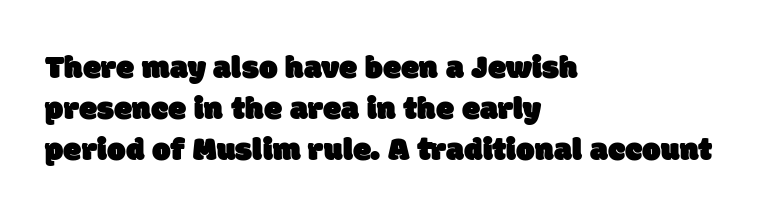
Q: Is the typeface a serif or a sans-serif typeface? A: Sans-serif.
Q: Is the text underlined? A: No.
Q: How is the paragraph aligned? A: Left-aligned.
Q: Is the spacing between letters normal or unusually wide? A: Normal.
Q: Is the spacing between lines tight, normal or loose? A: Normal.
Q: Width (condensed, normal, or wide)? A: Normal.
Q: Stroke contrast? A: Low.
Q: x-height? A: Large.
Q: Monospaced? A: No.
